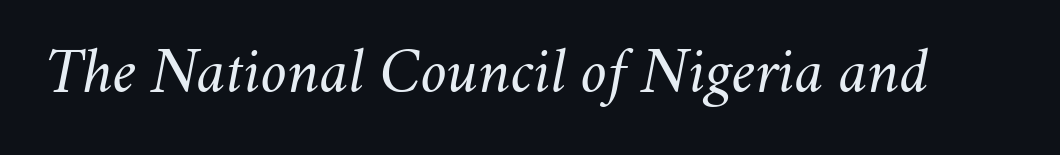
Q: Is the text bold? A: No.
Q: Is the text italic (slanted)? A: Yes, it leans right by about 11 degrees.
Q: Is the text underlined? A: No.
Q: Is the spacing between letters normal or unusually wide? A: Normal.
Q: Width (condensed, normal, or wide)? A: Normal.
Q: Stroke contrast? A: Medium.
Q: x-height? A: Small.
Q: Monospaced? A: No.
